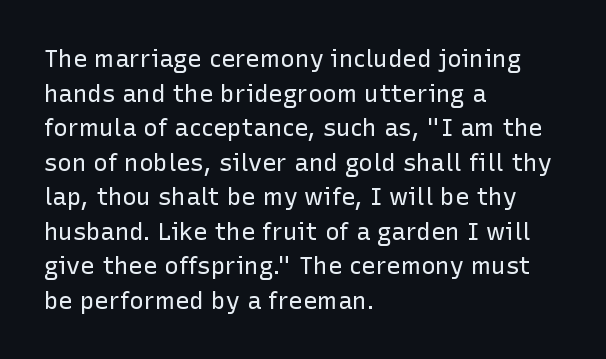
Regarding leading, the lines here are spaced in the standard way. The letters look calm and open, with moderate or lighter stems. Layout note: lines flush left. The rendering keeps characters at their native spacing. The lettering stays uniformly vertical, giving the passage a roman look. Underline: absent.
